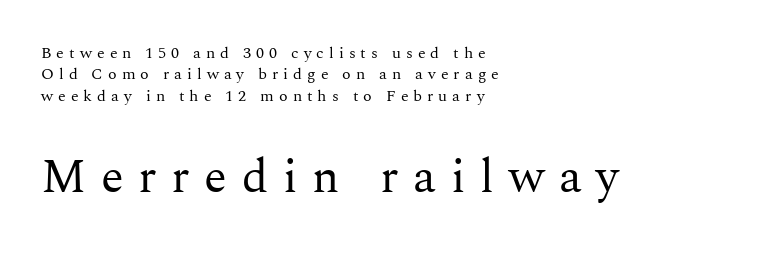
The image shows 47 px regular-weight serif type, upright; set left-aligned, normal line spacing (1.33x), unusually wide letter spacing (+0.31 em), not underlined; the second (bottom) block is 2.94x larger; medium stroke contrast and a medium x-height.
